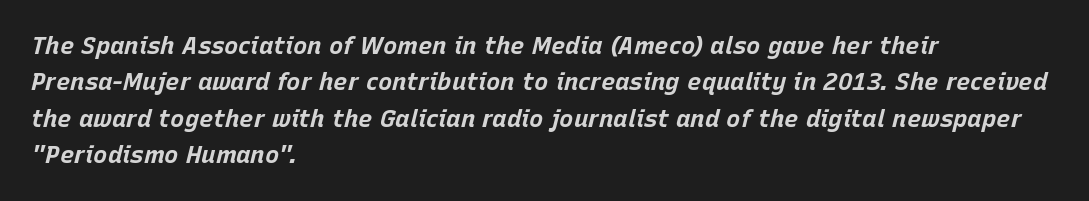
Q: Is the text bold? A: Yes.
Q: Is the text italic (slanted)? A: Yes, it leans right by about 15 degrees.
Q: Is the text underlined? A: No.
Q: How is the paragraph aligned? A: Left-aligned.
Q: Is the spacing between letters normal or unusually wide? A: Normal.
Q: Is the spacing between lines tight, normal or loose? A: Normal.
